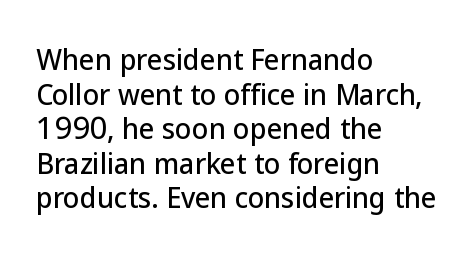
Q: Is the text italic (slanted)? A: No, it is upright.
Q: Is the text underlined? A: No.
Q: How is the paragraph aligned? A: Left-aligned.
Q: Is the spacing between letters normal or unusually wide? A: Normal.
Q: Is the spacing between lines tight, normal or loose? A: Normal.
